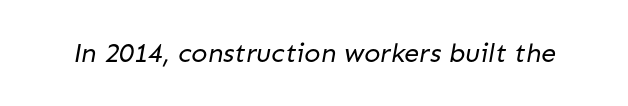
The line texture is even and compact thanks to regular tracking. Glance below the letters and you will spot only blank space. Heft: none added — not bold.
